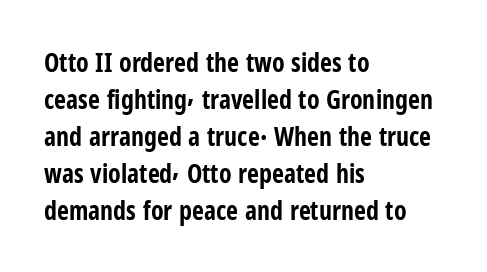
{"italic": "no", "bold": "yes", "underline": "no", "align": "left", "line_spacing": "normal", "line_spacing_ratio": 1.42, "letter_spacing": "normal", "letter_spacing_em": 0.0, "glyph_px": 26}
